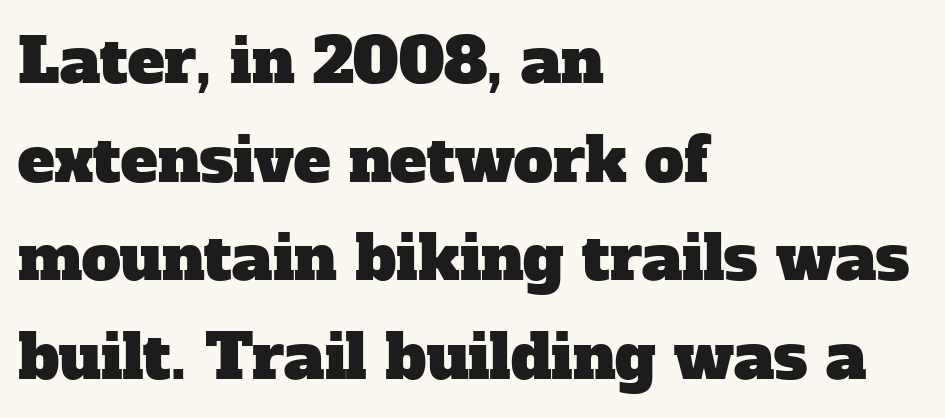
Successive baselines arrive at the customary interval. Which margin do the lines hug? The left one — the right edge is uneven. Each letter keeps its own natural width here, so spacing adapts to shape. The space beneath each line is pristine and unruled.
